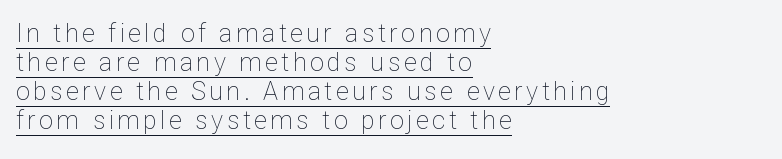
The image shows 25 px text type, upright; set left-aligned, line spacing 1.16x, underlined.
